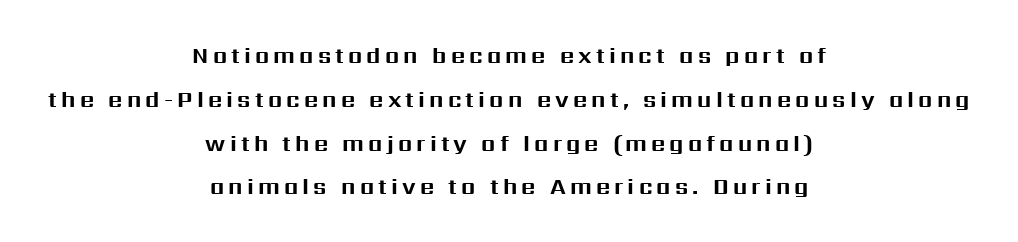
The image shows 22 px bold type, upright; set centered, loose line spacing (1.99x), not underlined.
